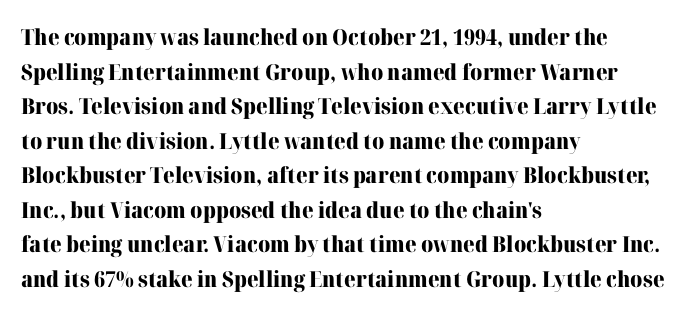
{"italic": "no", "bold": "yes", "underline": "no", "align": "left", "line_spacing": "normal", "line_spacing_ratio": 1.57, "letter_spacing": "normal", "letter_spacing_em": 0.0, "glyph_px": 22}
